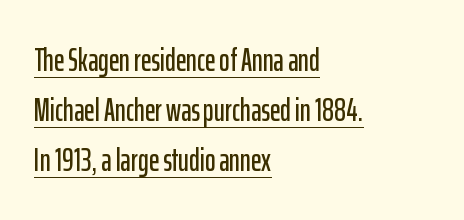
{"serif": "no", "italic": "no", "width": "condensed", "stroke_contrast": "low", "x_height": "medium", "monospaced": "no", "underline": "yes", "align": "left", "line_spacing": "normal", "line_spacing_ratio": 1.56, "letter_spacing": "normal", "letter_spacing_em": 0.0, "glyph_px": 32}
